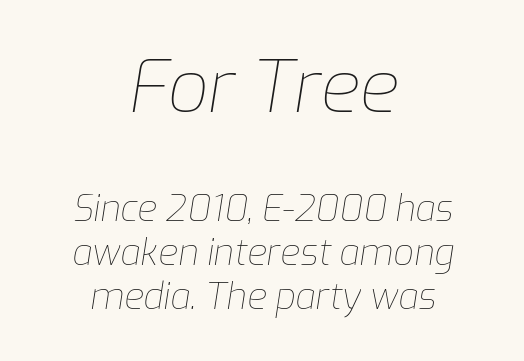
Q: Is the text bold? A: No.
Q: Is the text italic (slanted)? A: Yes, it leans right by about 9 degrees.
Q: Is the text underlined? A: No.
Q: How is the paragraph aligned? A: Centered.
Q: Is the spacing between letters normal or unusually wide? A: Normal.
Q: Which block of text is set in a larger size, the first (top) or the second (bottom)? A: The first (top) one.
Q: Width (condensed, normal, or wide)? A: Normal.
Q: Stroke contrast? A: Low.
Q: x-height? A: Medium.
Q: Monospaced? A: No.
